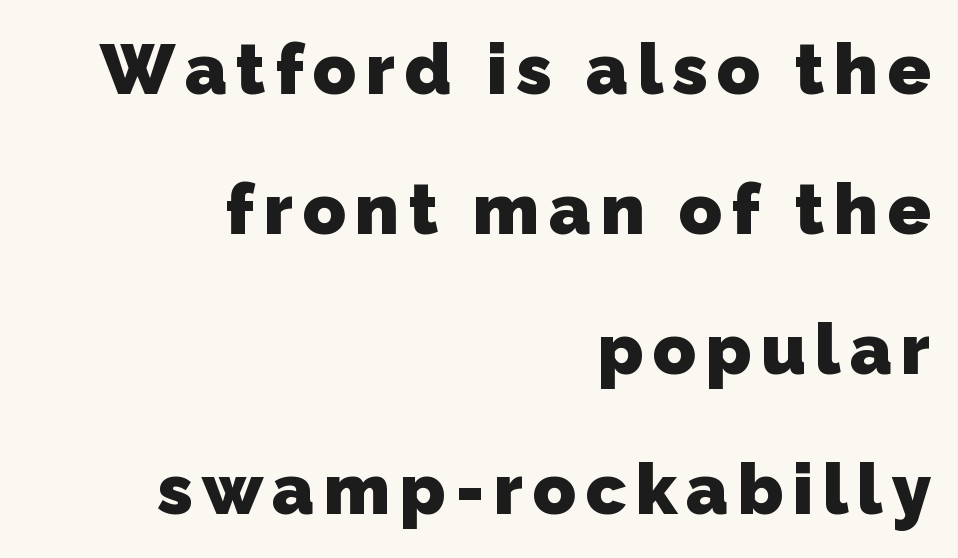
{"serif": "no", "bold": "yes", "weight": "heavy", "width": "normal", "stroke_contrast": "low", "x_height": "medium", "monospaced": "no", "underline": "no", "align": "right", "line_spacing": "loose", "line_spacing_ratio": 1.97, "glyph_px": 71}
